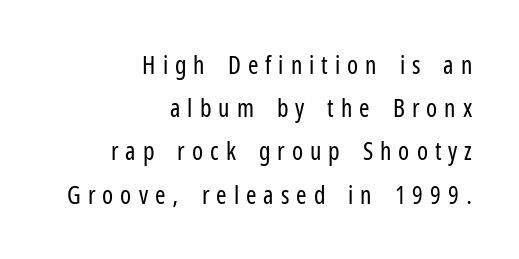
Q: Is the text bold? A: No.
Q: Is the text italic (slanted)? A: No, it is upright.
Q: Is the text underlined? A: No.
Q: How is the paragraph aligned? A: Right-aligned.
Q: Is the spacing between letters normal or unusually wide? A: Unusually wide.
